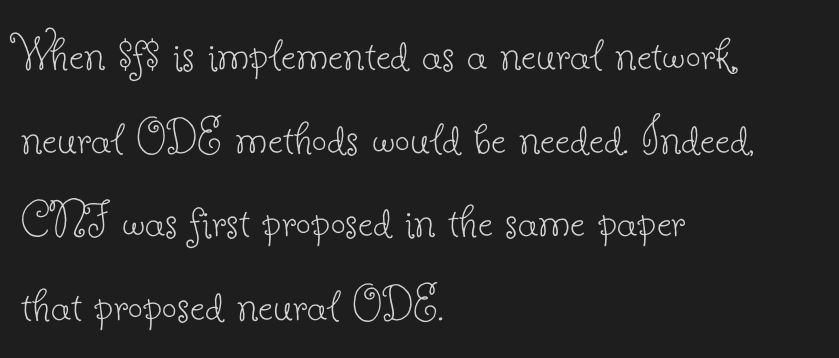
Q: Is the text bold? A: No.
Q: Is the text italic (slanted)? A: No, it is upright.
Q: Is the typeface a serif or a sans-serif typeface? A: Serif.
Q: Is the text underlined? A: No.
Q: How is the paragraph aligned? A: Left-aligned.
Q: Is the spacing between letters normal or unusually wide? A: Normal.
Q: Is the spacing between lines tight, normal or loose? A: Normal.
Q: Width (condensed, normal, or wide)? A: Normal.
Q: Stroke contrast? A: Low.
Q: x-height? A: Small.
Q: Monospaced? A: No.
